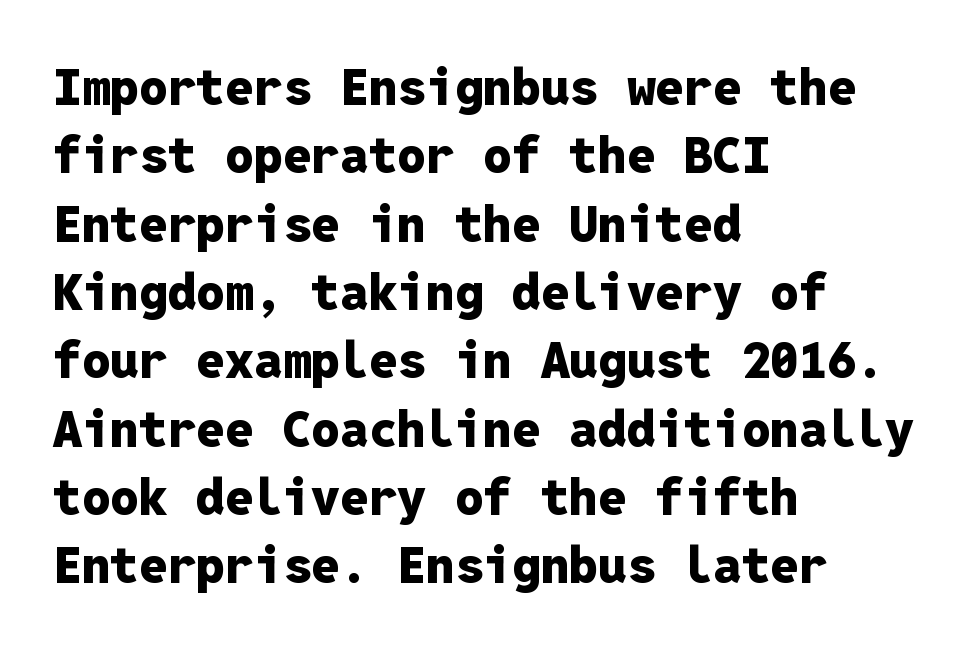
Regular leading. If you drew a line through each stem, it would be perfectly vertical. Casual observation: everything's shoved over to the left. Default kerning and tracking; the words read as compact shapes. Is the type bold? Yes — the strokes are clearly thick and heavy. No word sits above an underline.
